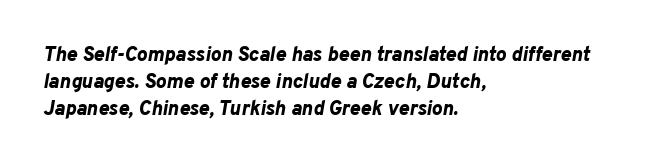
The image shows 20 px bold type, italic (leaning right); set left-aligned, normal line spacing (1.35x), normal letter spacing, not underlined.
